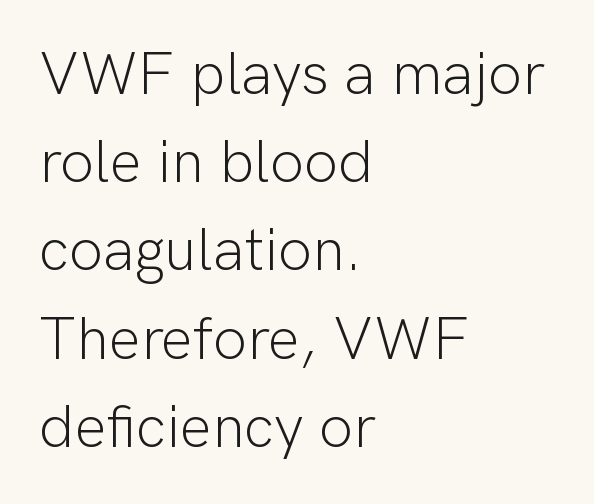
Q: Is the text bold? A: No.
Q: Is the text italic (slanted)? A: No, it is upright.
Q: Is the typeface a serif or a sans-serif typeface? A: Sans-serif.
Q: Is the text underlined? A: No.
Q: How is the paragraph aligned? A: Left-aligned.
Q: Is the spacing between letters normal or unusually wide? A: Normal.
Q: Is the spacing between lines tight, normal or loose? A: Normal.
Q: Width (condensed, normal, or wide)? A: Normal.
Q: Stroke contrast? A: Low.
Q: x-height? A: Medium.
Q: Monospaced? A: No.
